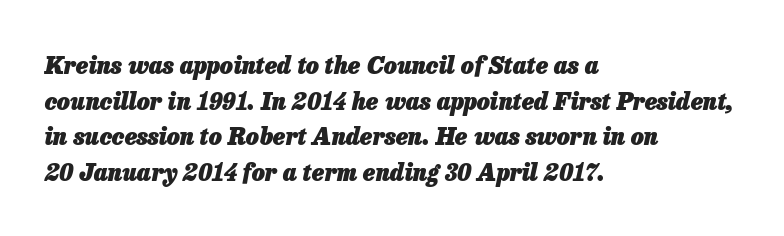
Q: Is the text bold? A: Yes.
Q: Is the text italic (slanted)? A: Yes, it leans right by about 13 degrees.
Q: Is the text underlined? A: No.
Q: How is the paragraph aligned? A: Left-aligned.
Q: Is the spacing between letters normal or unusually wide? A: Normal.
Q: Is the spacing between lines tight, normal or loose? A: Normal.
